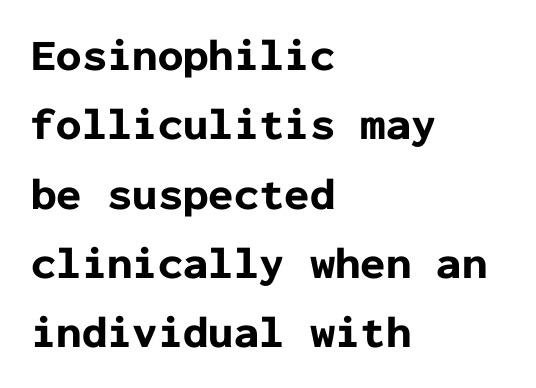
{"serif": "no", "italic": "no", "bold": "yes", "weight": "bold", "width": "normal", "stroke_contrast": "low", "x_height": "medium", "monospaced": "yes", "underline": "no", "align": "left", "line_spacing": "normal", "line_spacing_ratio": 1.54, "letter_spacing": "normal", "letter_spacing_em": 0.0, "glyph_px": 45}
